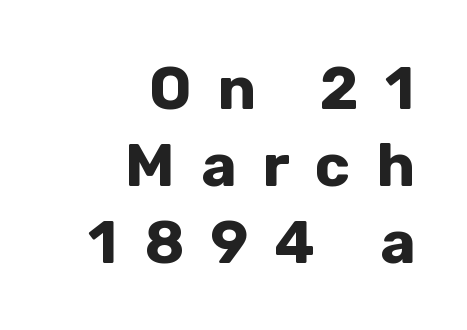
{"serif": "no", "italic": "no", "bold": "yes", "weight": "bold", "width": "normal", "stroke_contrast": "low", "x_height": "medium", "monospaced": "no", "underline": "no", "align": "right", "line_spacing": "normal", "line_spacing_ratio": 1.28, "letter_spacing": "wide", "letter_spacing_em": 0.43, "glyph_px": 60}
